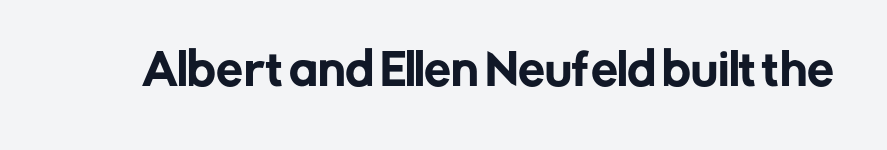
Q: Is the text italic (slanted)? A: No, it is upright.
Q: Is the typeface a serif or a sans-serif typeface? A: Sans-serif.
Q: Is the text underlined? A: No.
Q: Is the spacing between letters normal or unusually wide? A: Normal.
Q: Width (condensed, normal, or wide)? A: Normal.
Q: Stroke contrast? A: Low.
Q: x-height? A: Medium.
Q: Monospaced? A: No.
